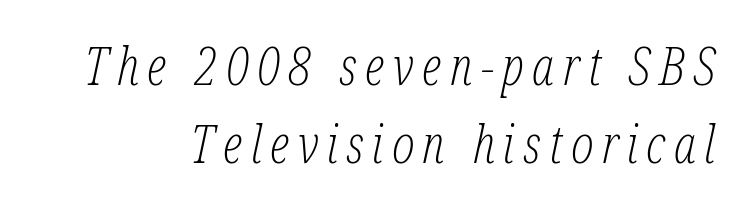
{"serif": "yes", "italic": "yes", "lean": "right", "slant_degrees": 12, "bold": "no", "weight": "light", "width": "condensed", "stroke_contrast": "low", "x_height": "medium", "monospaced": "no", "underline": "no", "line_spacing": "normal", "line_spacing_ratio": 1.48, "glyph_px": 53}
